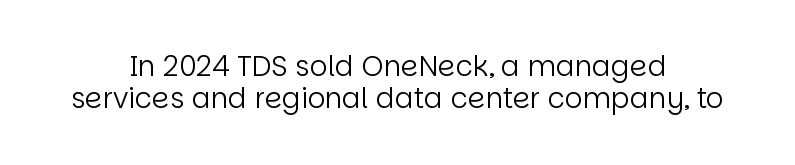
The passage shown is not bold in any degree. The rendering uses natural spacing where letterforms have individual widths. Just letters on the line, the space beneath them empty. Italic? Not at all — the glyphs are vertical. This block would grow much taller if given ordinary leading; it's compressed now.
